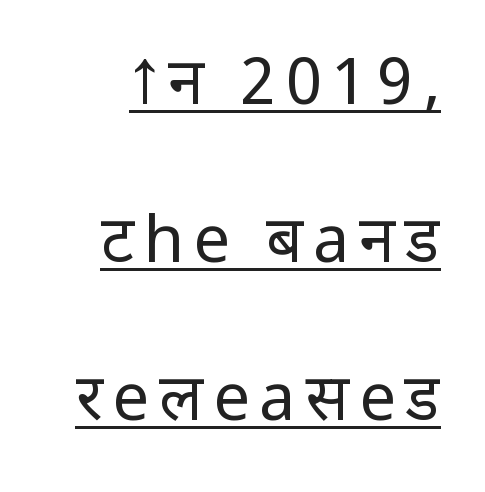
{"serif": "no", "italic": "no", "bold": "no", "weight": "regular", "width": "normal", "stroke_contrast": "low", "x_height": "medium", "monospaced": "no", "underline": "yes", "line_spacing": "loose", "line_spacing_ratio": 2.43, "glyph_px": 65}
